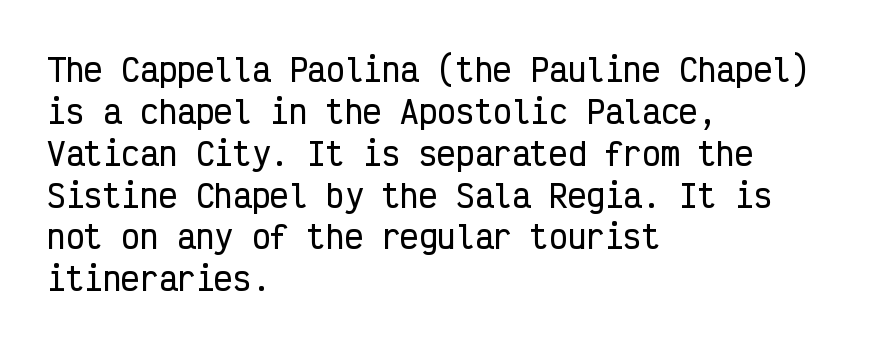
Q: Is the text italic (slanted)? A: No, it is upright.
Q: Is the typeface a serif or a sans-serif typeface? A: Sans-serif.
Q: Is the text underlined? A: No.
Q: How is the paragraph aligned? A: Left-aligned.
Q: Is the spacing between letters normal or unusually wide? A: Normal.
Q: Is the spacing between lines tight, normal or loose? A: Normal.
Q: Width (condensed, normal, or wide)? A: Condensed.
Q: Stroke contrast? A: Low.
Q: x-height? A: Medium.
Q: Monospaced? A: Yes.
